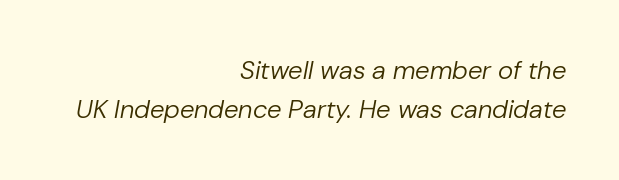
{"italic": "yes", "lean": "right", "slant_degrees": 10, "bold": "no", "underline": "no", "align": "right", "line_spacing": "normal", "line_spacing_ratio": 1.5, "letter_spacing": "normal", "letter_spacing_em": 0.0, "glyph_px": 26}
